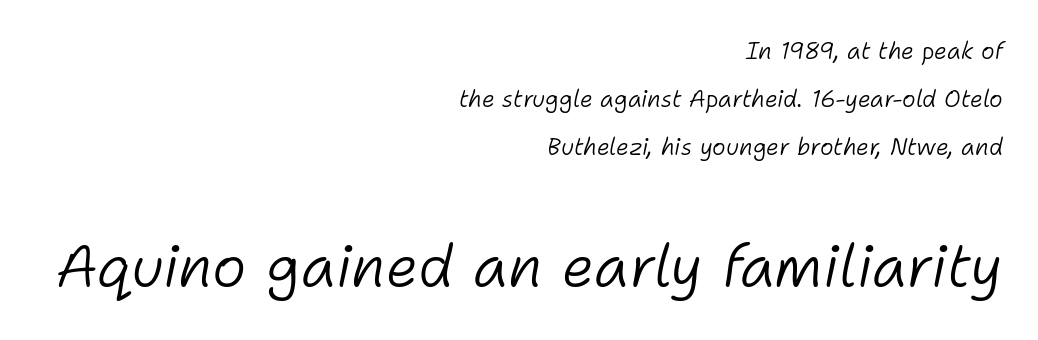
{"italic": "yes", "lean": "right", "slant_degrees": 11, "bold": "no", "weight": "light", "width": "normal", "stroke_contrast": "low", "x_height": "medium", "monospaced": "no", "underline": "no", "align": "right", "line_spacing": "loose", "line_spacing_ratio": 2.09, "letter_spacing": "normal", "letter_spacing_em": 0.0, "larger_block": "second", "size_ratio": 2.52, "glyph_px": 58}
